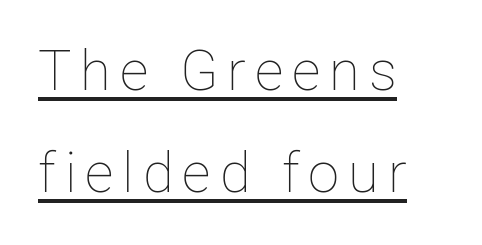
{"italic": "no", "bold": "no", "weight": "thin", "width": "normal", "stroke_contrast": "low", "x_height": "medium", "monospaced": "no", "underline": "yes", "align": "left", "line_spacing_ratio": 1.83, "glyph_px": 56}
